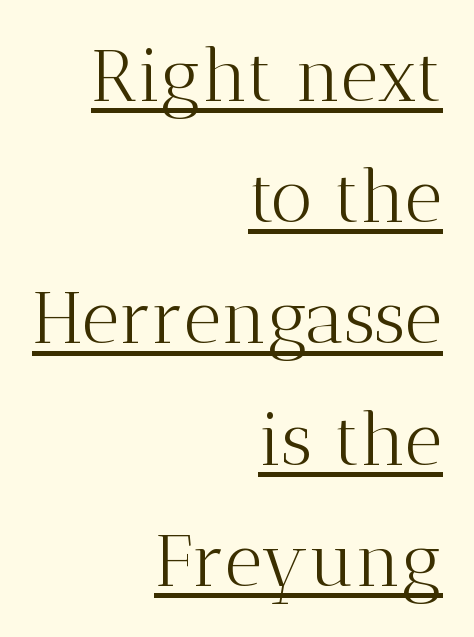
The image shows 73 px light serif type, upright; set right-aligned, normal line spacing (1.66x), normal letter spacing, underlined; medium stroke contrast and a medium x-height.
